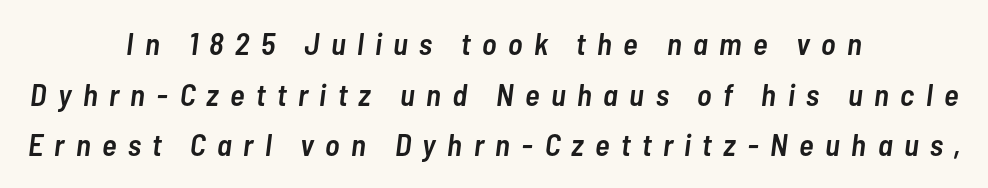
Q: Is the text bold? A: Semi-bold.
Q: Is the text italic (slanted)? A: Yes, it leans right by about 7 degrees.
Q: Is the text underlined? A: No.
Q: How is the paragraph aligned? A: Centered.
Q: Is the spacing between letters normal or unusually wide? A: Unusually wide.
Q: Is the spacing between lines tight, normal or loose? A: Normal.
Q: Width (condensed, normal, or wide)? A: Condensed.
Q: Stroke contrast? A: Low.
Q: x-height? A: Medium.
Q: Monospaced? A: No.
